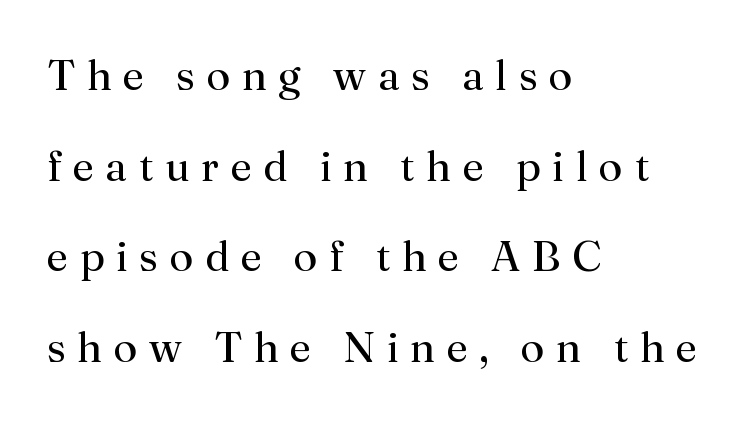
The image shows 43 px regular-weight serif type, upright; set left-aligned, loose line spacing (2.11x), unusually wide letter spacing (+0.27 em), not underlined; medium stroke contrast and a small x-height.
